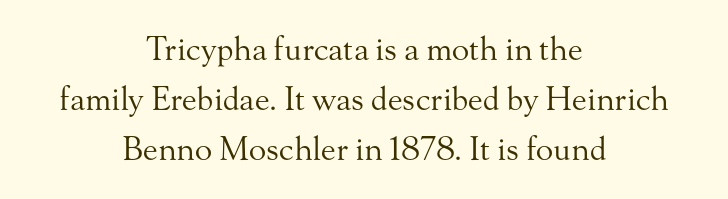
On a weight scale, this lands at 450 or below. Spacing verdict: proportional, widths tailored to each character. Successive baselines arrive at the customary interval. The text block is weighted toward neither margin, spreading evenly from the middle. Examine the stroke ends and you'll spot serifs.
